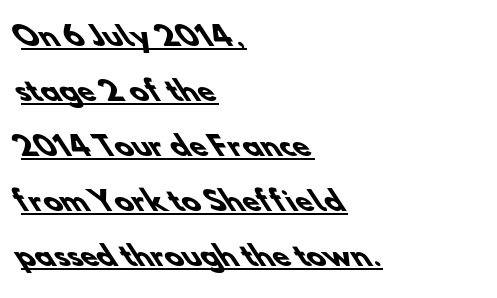
The image shows 27 px bold type; set left-aligned, loose line spacing (2.04x), normal letter spacing, underlined.
